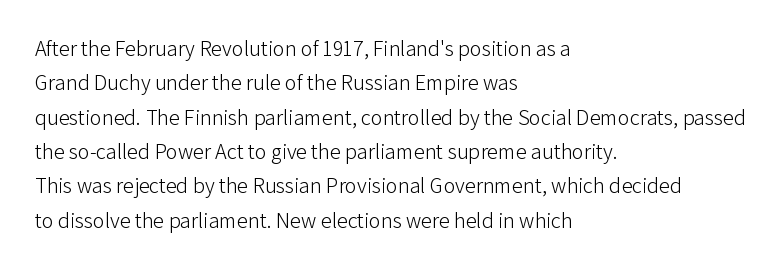
{"italic": "no", "bold": "no", "underline": "no", "align": "left", "line_spacing": "normal", "line_spacing_ratio": 1.56, "letter_spacing": "normal", "letter_spacing_em": 0.0, "glyph_px": 22}
